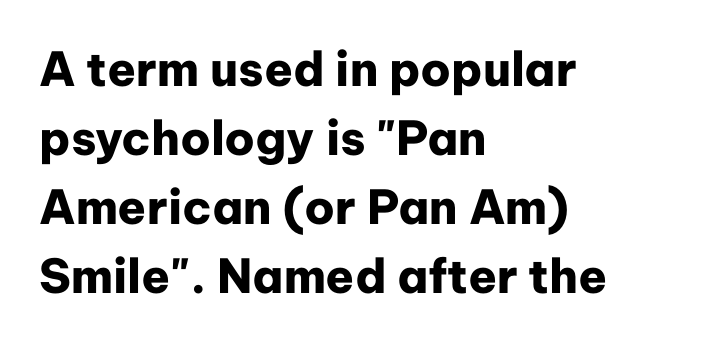
These lines keep a tight, regular rhythm from letter to letter. Are there feet on the stems? There aren't — it's a sans. Anything drawn beneath the words? Only blank space. This is the regular roman posture of the typeface. Notice how the passage keeps a crisp vertical edge on the left only. Evenly set lines give the paragraph a standard silhouette.
